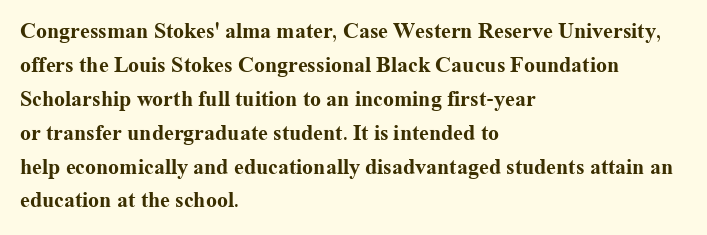
{"italic": "no", "bold": "yes", "underline": "no", "align": "left", "line_spacing": "normal", "line_spacing_ratio": 1.54, "letter_spacing": "normal", "letter_spacing_em": 0.0, "glyph_px": 22}
